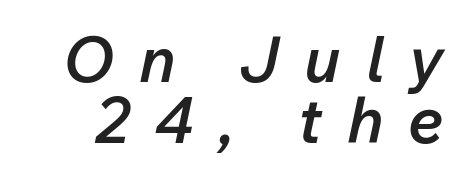
Q: Is the text bold? A: Semi-bold.
Q: Is the text italic (slanted)? A: Yes, it leans right by about 12 degrees.
Q: Is the text underlined? A: No.
Q: Is the spacing between letters normal or unusually wide? A: Unusually wide.
Q: Is the spacing between lines tight, normal or loose? A: Tight.
Q: Width (condensed, normal, or wide)? A: Normal.
Q: Stroke contrast? A: Low.
Q: x-height? A: Medium.
Q: Monospaced? A: No.
